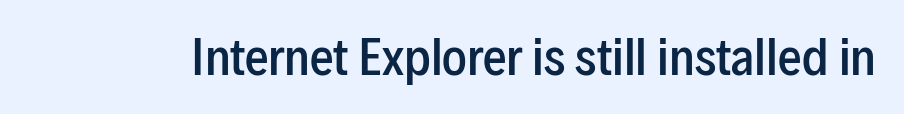
Vertical strokes here are truly vertical. This rendering employs a face without finishing strokes, i.e., a sans-serif. The rendering keeps characters at their native spacing. Clear beneath every line of the passage. Spacing verdict: proportional, widths tailored to each character. A fair bit of extra ink — the face is semibold, not bold.
